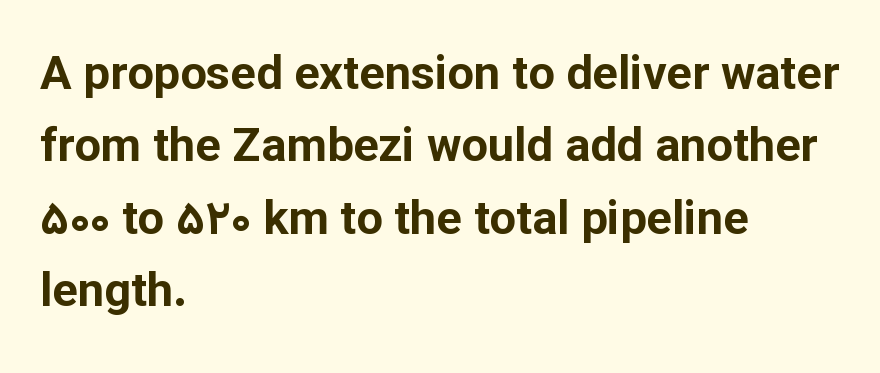
{"serif": "no", "italic": "no", "bold": "yes", "weight": "bold", "width": "normal", "stroke_contrast": "low", "x_height": "medium", "monospaced": "no", "underline": "no", "align": "left", "line_spacing": "normal", "line_spacing_ratio": 1.54, "letter_spacing": "normal", "letter_spacing_em": 0.0, "glyph_px": 47}
